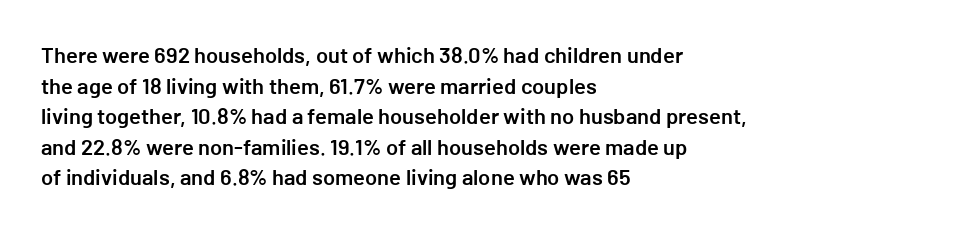
Q: Is the text bold? A: Semi-bold.
Q: Is the text italic (slanted)? A: No, it is upright.
Q: Is the text underlined? A: No.
Q: How is the paragraph aligned? A: Left-aligned.
Q: Is the spacing between letters normal or unusually wide? A: Normal.
Q: Is the spacing between lines tight, normal or loose? A: Normal.
